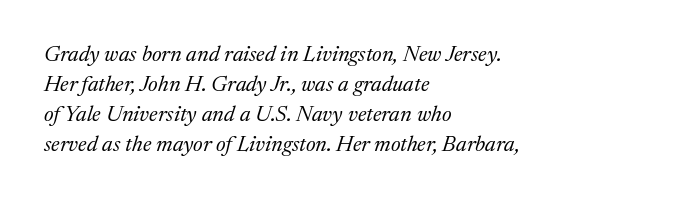
{"italic": "yes", "lean": "right", "slant_degrees": 17, "bold": "no", "underline": "no", "align": "left", "line_spacing": "normal", "line_spacing_ratio": 1.36, "letter_spacing": "normal", "letter_spacing_em": 0.0, "glyph_px": 22}
